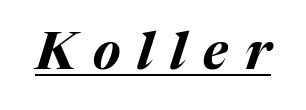
The image shows 51 px bold type, italic (leaning right); set unusually wide letter spacing (+0.33 em), underlined; medium stroke contrast and a medium x-height.
